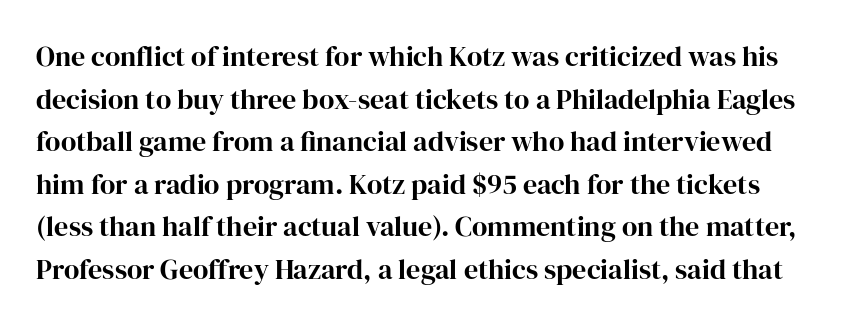
The image shows 28 px serif type, upright; set normal line spacing (1.52x), normal letter spacing, not underlined; high stroke contrast and a medium x-height.
